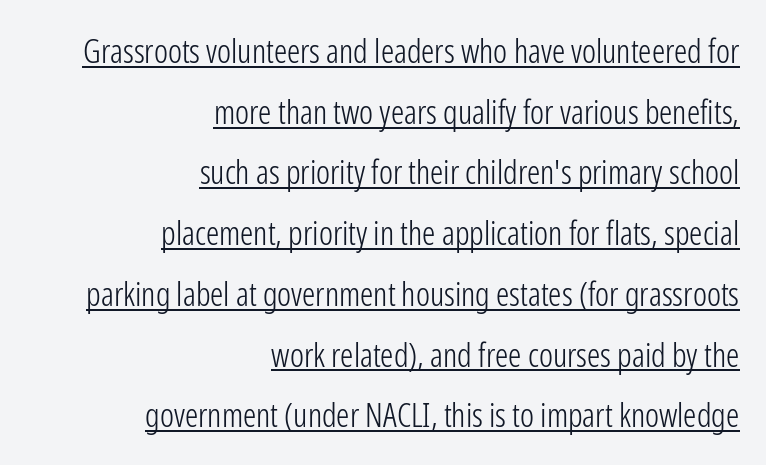
Q: Is the text bold? A: No.
Q: Is the text italic (slanted)? A: No, it is upright.
Q: Is the typeface a serif or a sans-serif typeface? A: Sans-serif.
Q: Is the text underlined? A: Yes.
Q: How is the paragraph aligned? A: Right-aligned.
Q: Is the spacing between letters normal or unusually wide? A: Normal.
Q: Width (condensed, normal, or wide)? A: Condensed.
Q: Stroke contrast? A: Low.
Q: x-height? A: Medium.
Q: Monospaced? A: No.
